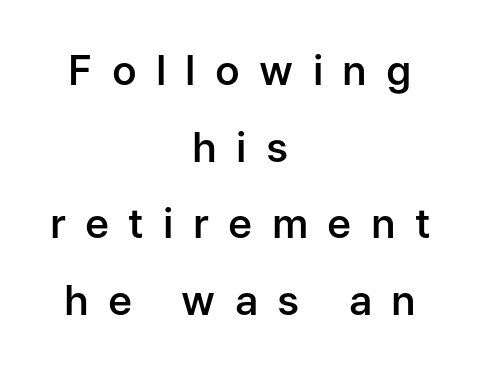
{"serif": "no", "italic": "no", "bold": "semi", "weight": "semibold", "width": "normal", "stroke_contrast": "low", "x_height": "medium", "monospaced": "no", "underline": "no", "align": "center", "line_spacing_ratio": 1.87, "letter_spacing": "wide", "letter_spacing_em": 0.47, "glyph_px": 41}
